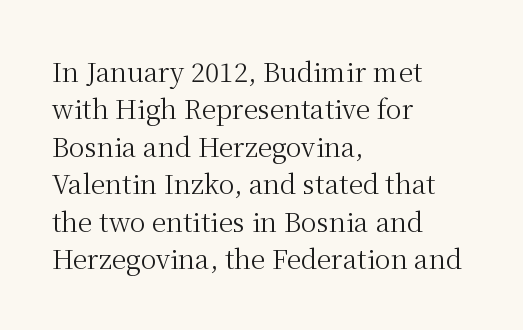
Is the letter spacing exaggerated? No — it looks like the ordinary default. This block has exactly the height ordinary leading produces. This is the regular roman posture of the typeface. Weight: not bold — regular or lighter.
